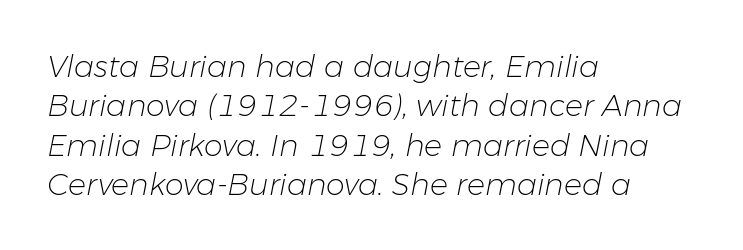
{"italic": "yes", "lean": "right", "slant_degrees": 11, "bold": "no", "weight": "light", "width": "normal", "stroke_contrast": "low", "x_height": "medium", "monospaced": "no", "underline": "no", "align": "left", "line_spacing": "normal", "line_spacing_ratio": 1.31, "letter_spacing": "normal", "letter_spacing_em": 0.0, "glyph_px": 30}
